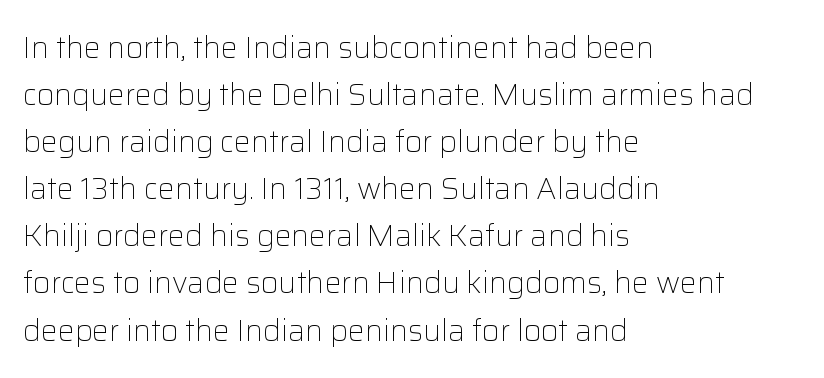
Q: Is the text bold? A: No.
Q: Is the text italic (slanted)? A: No, it is upright.
Q: Is the typeface a serif or a sans-serif typeface? A: Sans-serif.
Q: Is the text underlined? A: No.
Q: How is the paragraph aligned? A: Left-aligned.
Q: Is the spacing between letters normal or unusually wide? A: Normal.
Q: Is the spacing between lines tight, normal or loose? A: Normal.
Q: Width (condensed, normal, or wide)? A: Normal.
Q: Stroke contrast? A: Low.
Q: x-height? A: Medium.
Q: Monospaced? A: No.
